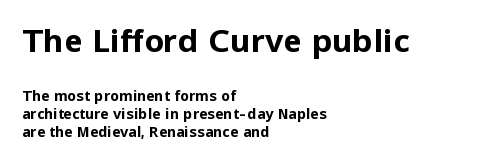
The rendering anchors every line to the left-hand side. Default kerning and tracking; the words read as compact shapes. Bold? Absolutely — the strokes are thick and heavy. The emphasis by scale lands on block number one, above.
